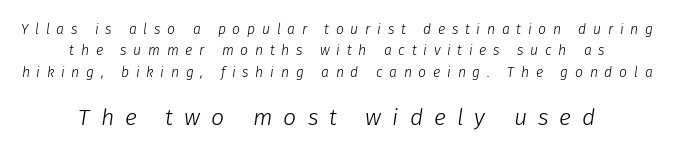
The image shows 23 px text type, italic (leaning right); set centered, normal line spacing (1.53x), unusually wide letter spacing (+0.48 em), not underlined; the second (bottom) block is 1.64x larger.
